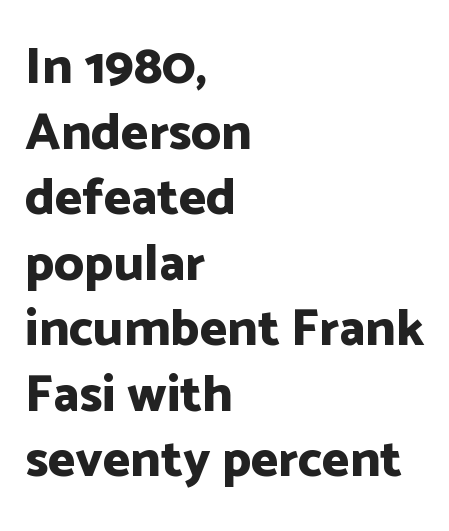
The image shows 52 px bold sans-serif type, upright; set left-aligned, normal line spacing (1.26x), normal letter spacing, not underlined; low stroke contrast and a medium x-height.
